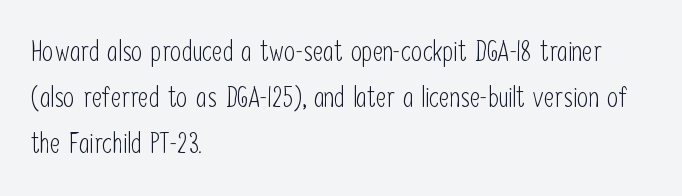
The image shows 29 px light, condensed sans-serif type, upright; set left-aligned, normal line spacing (1.59x), normal letter spacing, not underlined; low stroke contrast and a medium x-height.
